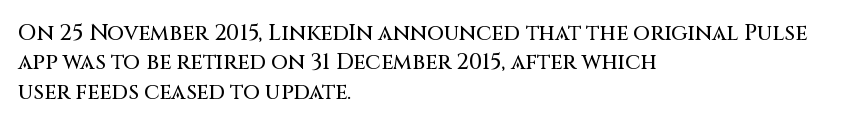
The image shows 22 px text type, upright; set left-aligned, normal line spacing (1.34x), normal letter spacing, not underlined.
